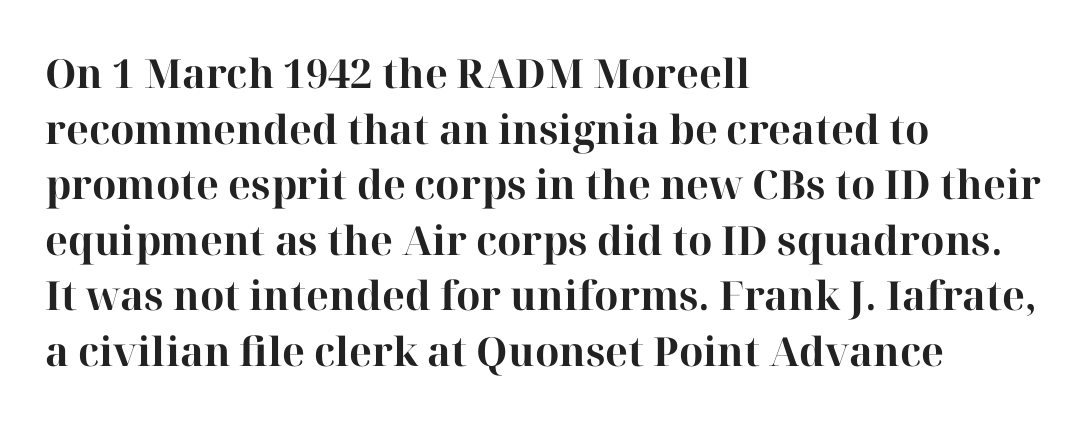
{"serif": "yes", "italic": "no", "bold": "yes", "weight": "bold", "width": "normal", "stroke_contrast": "high", "x_height": "medium", "monospaced": "no", "underline": "no", "align": "left", "line_spacing": "normal", "line_spacing_ratio": 1.39, "letter_spacing": "normal", "letter_spacing_em": 0.0, "glyph_px": 40}
